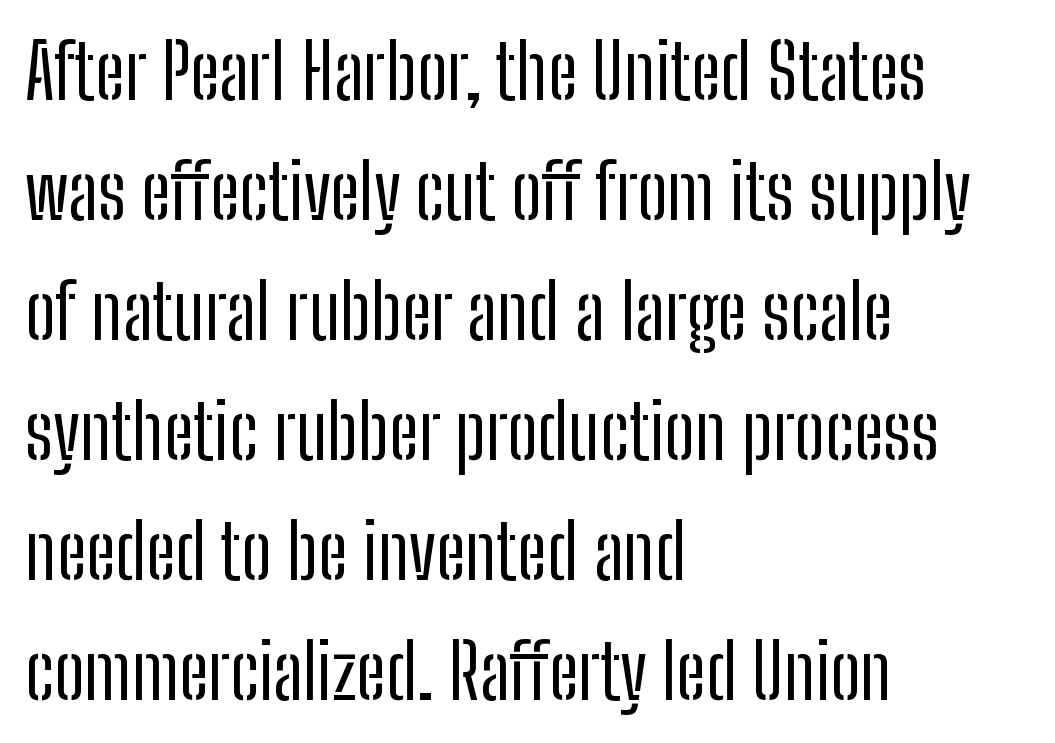
The image shows 76 px regular-weight, condensed sans-serif type, upright; set left-aligned, normal line spacing (1.58x), normal letter spacing, not underlined; low stroke contrast and a medium x-height.
